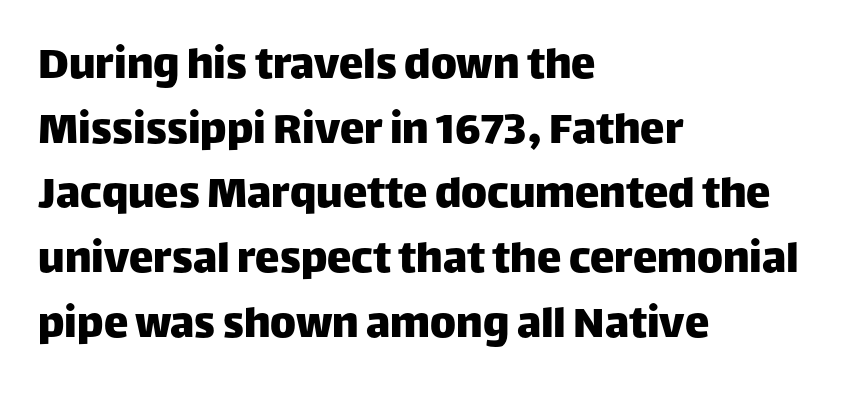
{"serif": "no", "italic": "no", "width": "normal", "stroke_contrast": "low", "x_height": "large", "monospaced": "no", "underline": "no", "align": "left", "line_spacing": "normal", "line_spacing_ratio": 1.32, "letter_spacing": "normal", "letter_spacing_em": 0.0, "glyph_px": 49}
